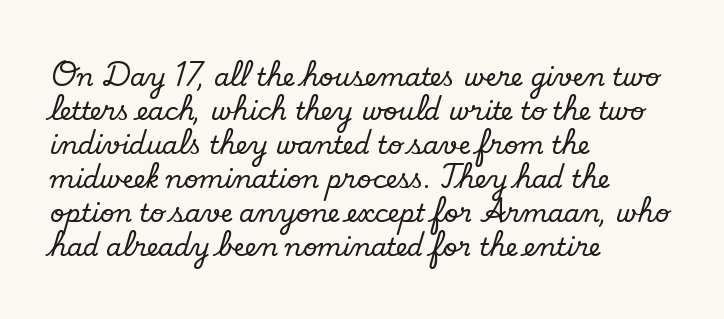
Line beginnings align vertically; line endings do not. Quick note: underline off. Nobody touched the tracking dial on this one. Leading matches the norm, producing a regular column.
